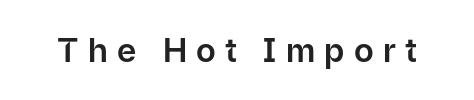
The image shows 33 px sans-serif type, upright; set unusually wide letter spacing (+0.28 em), not underlined; low stroke contrast and a medium x-height.
